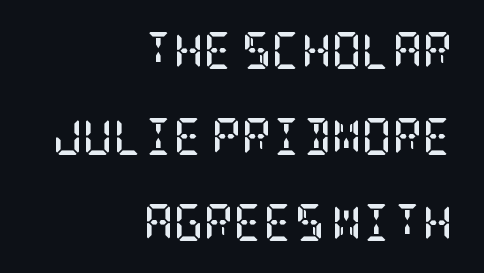
Q: Is the text bold? A: Yes.
Q: Is the text italic (slanted)? A: No, it is upright.
Q: Is the typeface a serif or a sans-serif typeface? A: Serif.
Q: Is the text underlined? A: No.
Q: How is the paragraph aligned? A: Right-aligned.
Q: Is the spacing between letters normal or unusually wide? A: Normal.
Q: Is the spacing between lines tight, normal or loose? A: Loose.
Q: Width (condensed, normal, or wide)? A: Condensed.
Q: Stroke contrast? A: Low.
Q: x-height? A: Large.
